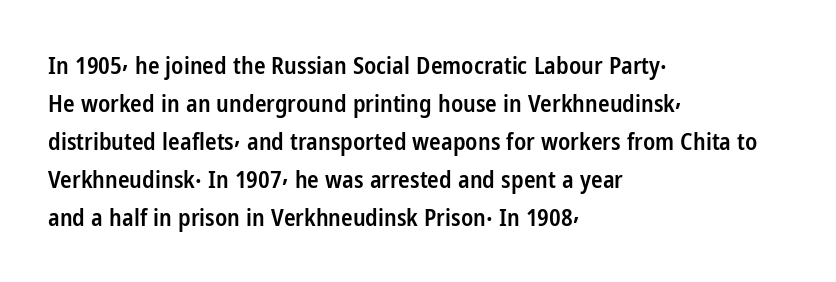
{"italic": "no", "bold": "semi", "underline": "no", "align": "left", "line_spacing": "normal", "line_spacing_ratio": 1.58, "letter_spacing": "normal", "letter_spacing_em": 0.0, "glyph_px": 24}
